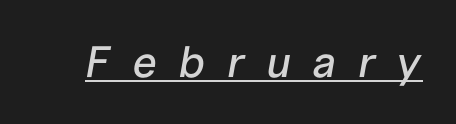
The image shows 44 px text type, italic (leaning right); set unusually wide letter spacing (+0.49 em), underlined; low stroke contrast and a medium x-height.
